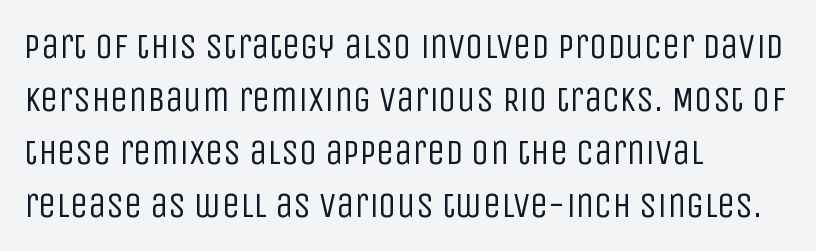
Q: Is the text bold? A: No.
Q: Is the text italic (slanted)? A: No, it is upright.
Q: Is the typeface a serif or a sans-serif typeface? A: Sans-serif.
Q: Is the text underlined? A: No.
Q: How is the paragraph aligned? A: Left-aligned.
Q: Is the spacing between letters normal or unusually wide? A: Normal.
Q: Is the spacing between lines tight, normal or loose? A: Normal.
Q: Width (condensed, normal, or wide)? A: Condensed.
Q: Stroke contrast? A: Low.
Q: x-height? A: Large.
Q: Monospaced? A: No.
